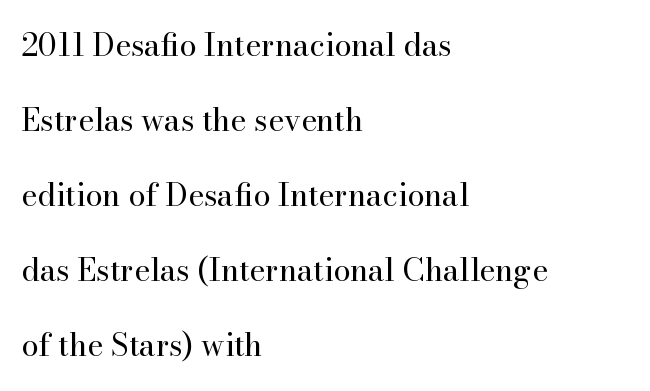
The image shows 31 px regular-weight serif type, upright; set left-aligned, loose line spacing (2.42x), normal letter spacing, not underlined; high stroke contrast and a small x-height.
